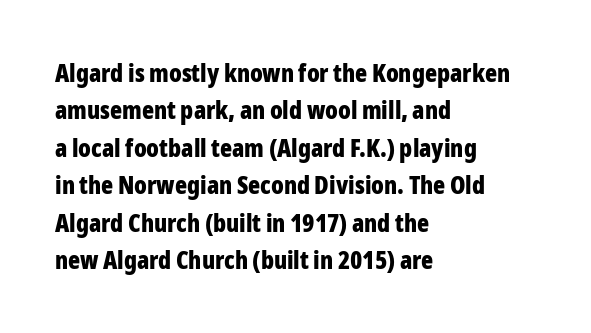
{"italic": "no", "bold": "yes", "underline": "no", "align": "left", "line_spacing": "normal", "line_spacing_ratio": 1.5, "letter_spacing": "normal", "letter_spacing_em": 0.0, "glyph_px": 25}
